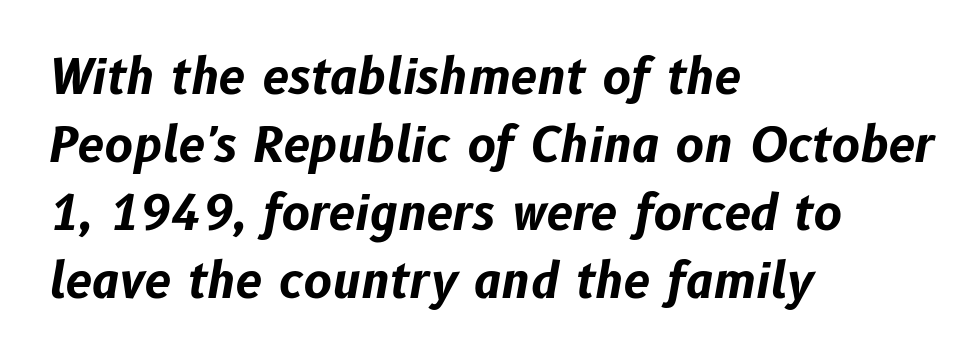
{"italic": "yes", "lean": "right", "slant_degrees": 10, "bold": "yes", "weight": "bold", "width": "normal", "stroke_contrast": "low", "x_height": "medium", "monospaced": "no", "underline": "no", "align": "left", "line_spacing": "normal", "line_spacing_ratio": 1.42, "letter_spacing": "normal", "letter_spacing_em": 0.0, "glyph_px": 48}
